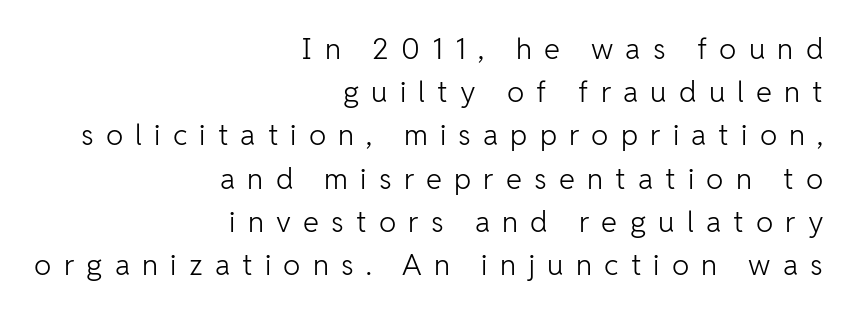
{"serif": "no", "italic": "no", "bold": "no", "weight": "light", "width": "normal", "stroke_contrast": "low", "x_height": "medium", "monospaced": "no", "underline": "no", "align": "right", "line_spacing": "normal", "line_spacing_ratio": 1.49, "letter_spacing": "wide", "letter_spacing_em": 0.42, "glyph_px": 29}
